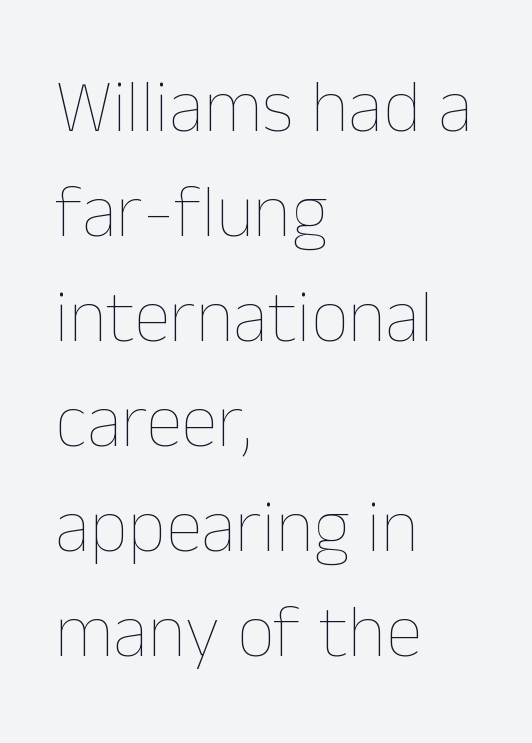
Q: Is the text bold? A: No.
Q: Is the text italic (slanted)? A: No, it is upright.
Q: Is the text underlined? A: No.
Q: How is the paragraph aligned? A: Left-aligned.
Q: Is the spacing between letters normal or unusually wide? A: Normal.
Q: Is the spacing between lines tight, normal or loose? A: Normal.
Q: Width (condensed, normal, or wide)? A: Normal.
Q: Stroke contrast? A: Low.
Q: x-height? A: Medium.
Q: Monospaced? A: No.
